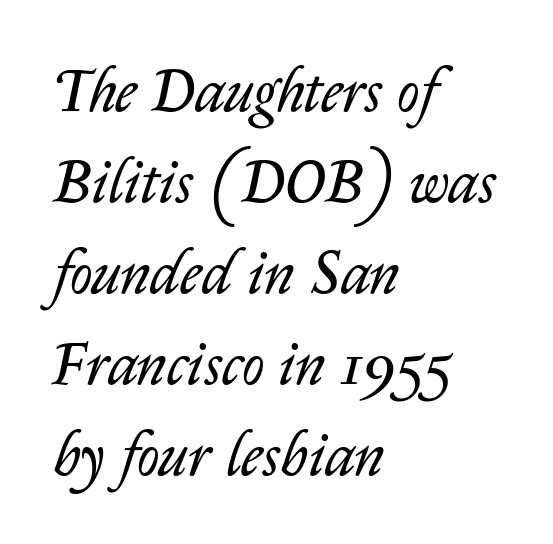
Q: Is the text bold? A: No.
Q: Is the text italic (slanted)? A: Yes, it leans right by about 14 degrees.
Q: Is the text underlined? A: No.
Q: How is the paragraph aligned? A: Left-aligned.
Q: Is the spacing between letters normal or unusually wide? A: Normal.
Q: Is the spacing between lines tight, normal or loose? A: Normal.
Q: Width (condensed, normal, or wide)? A: Normal.
Q: Stroke contrast? A: Low.
Q: x-height? A: Medium.
Q: Monospaced? A: No.
